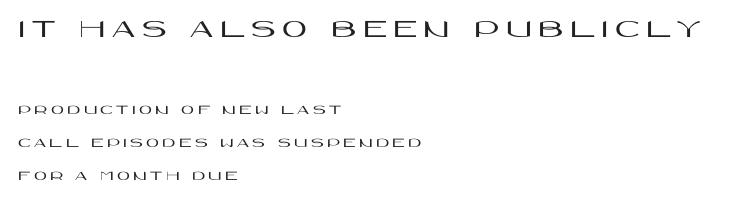
The image shows 27 px text type, upright; set left-aligned, loose line spacing (2.37x), unusually wide letter spacing (+0.24 em), not underlined; the first (top) block is 1.93x larger.
